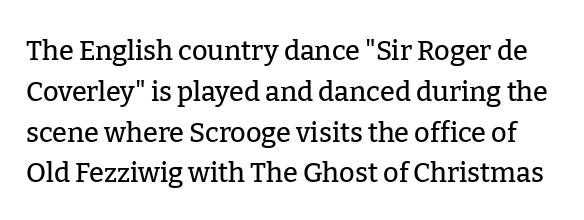
The image shows 27 px text type, upright; set normal line spacing (1.51x), normal letter spacing, not underlined.
